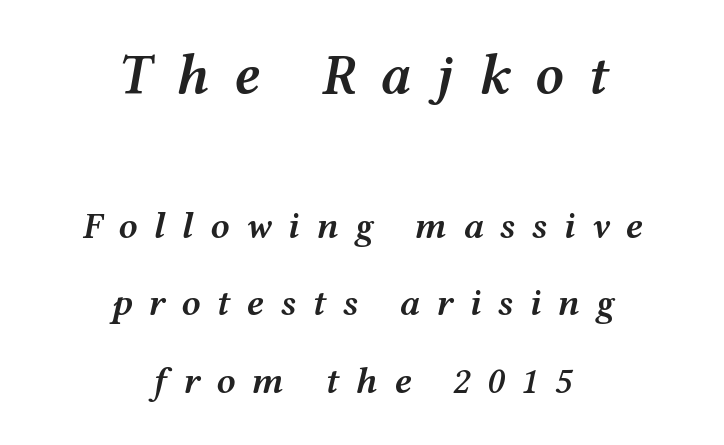
{"italic": "yes", "lean": "right", "slant_degrees": 12, "bold": "semi", "weight": "semibold", "width": "wide", "stroke_contrast": "medium", "x_height": "medium", "monospaced": "no", "underline": "no", "align": "center", "line_spacing": "loose", "line_spacing_ratio": 2.04, "letter_spacing": "wide", "letter_spacing_em": 0.42, "larger_block": "first", "size_ratio": 1.5, "glyph_px": 57}
